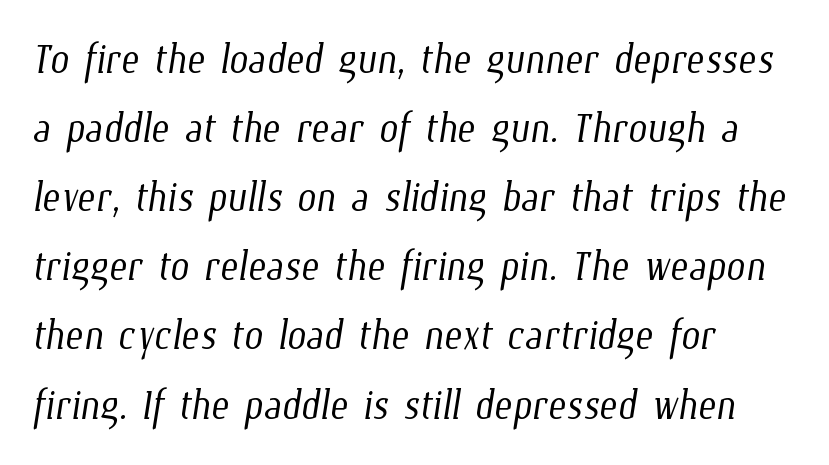
Q: Is the text bold? A: No.
Q: Is the text underlined? A: No.
Q: How is the paragraph aligned? A: Left-aligned.
Q: Is the spacing between letters normal or unusually wide? A: Normal.
Q: Is the spacing between lines tight, normal or loose? A: Normal.
Q: Width (condensed, normal, or wide)? A: Condensed.
Q: Stroke contrast? A: Low.
Q: x-height? A: Medium.
Q: Monospaced? A: No.
